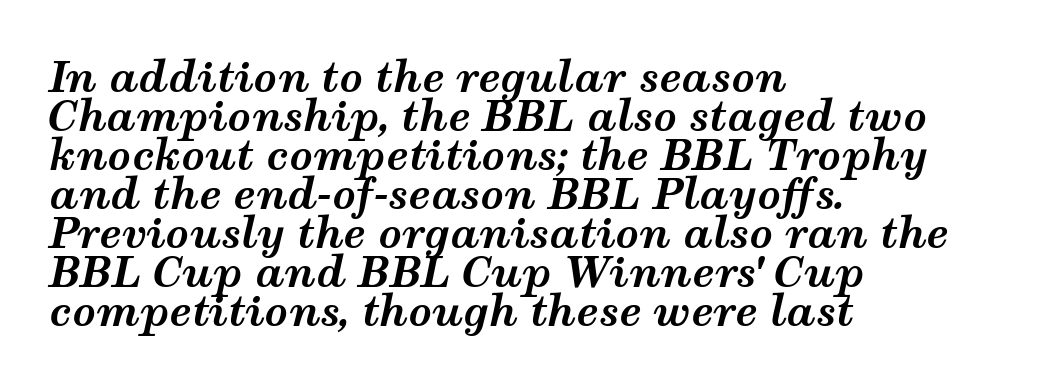
{"italic": "yes", "lean": "right", "slant_degrees": 12, "bold": "yes", "weight": "bold", "width": "wide", "stroke_contrast": "medium", "x_height": "medium", "monospaced": "no", "underline": "no", "align": "left", "line_spacing": "tight", "line_spacing_ratio": 0.95, "letter_spacing": "normal", "letter_spacing_em": 0.0, "glyph_px": 41}
